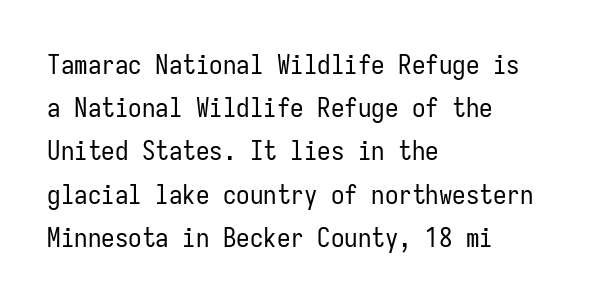
Q: Is the text bold? A: No.
Q: Is the text italic (slanted)? A: No, it is upright.
Q: Is the text underlined? A: No.
Q: How is the paragraph aligned? A: Left-aligned.
Q: Is the spacing between letters normal or unusually wide? A: Normal.
Q: Is the spacing between lines tight, normal or loose? A: Normal.
